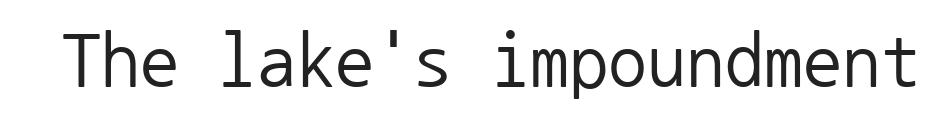
Q: Is the text bold? A: No.
Q: Is the text italic (slanted)? A: No, it is upright.
Q: Is the typeface a serif or a sans-serif typeface? A: Sans-serif.
Q: Is the text underlined? A: No.
Q: Is the spacing between letters normal or unusually wide? A: Normal.
Q: Width (condensed, normal, or wide)? A: Normal.
Q: Stroke contrast? A: Low.
Q: x-height? A: Medium.
Q: Monospaced? A: Yes.
